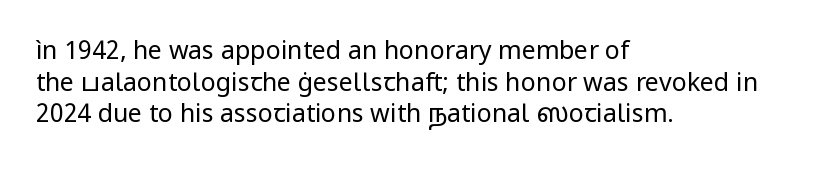
The characters are drawn with everyday or finer stroke widths. The string is rendered with underlining switched off. Leading matches the norm, producing a regular column. This sample uses plain, unmodified letter spacing.
